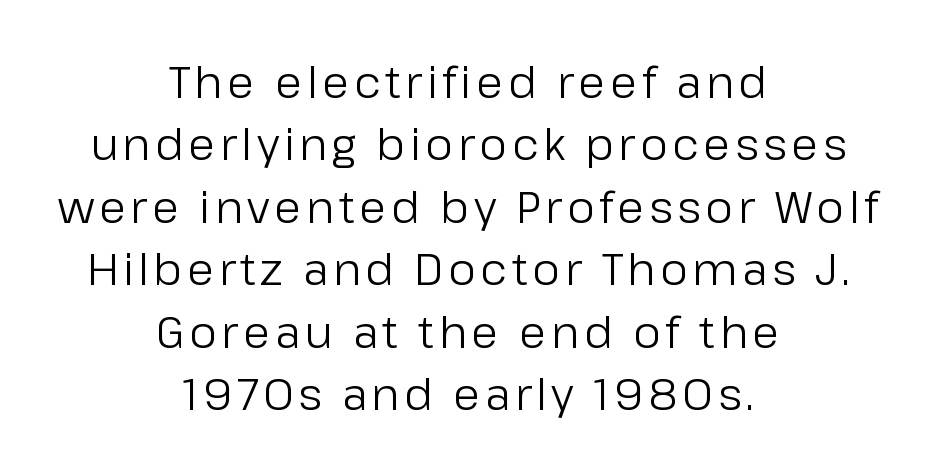
The image shows 44 px regular-weight sans-serif type, upright; set centered, normal line spacing (1.42x), not underlined; low stroke contrast and a medium x-height.
